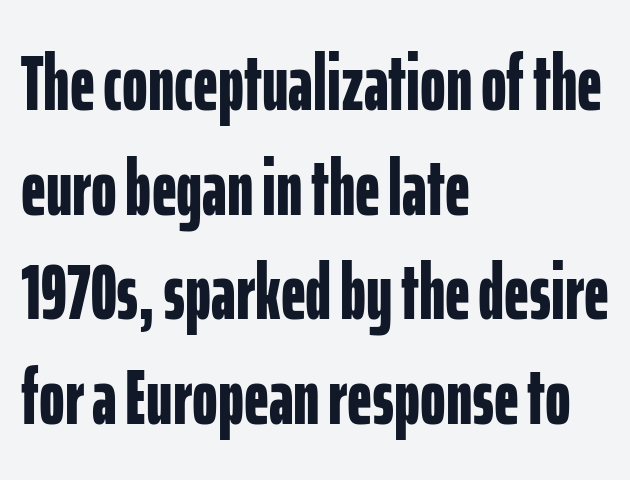
{"serif": "no", "italic": "no", "bold": "yes", "weight": "bold", "width": "condensed", "stroke_contrast": "low", "x_height": "medium", "monospaced": "no", "underline": "no", "align": "left", "line_spacing": "normal", "line_spacing_ratio": 1.34, "letter_spacing": "normal", "letter_spacing_em": 0.0, "glyph_px": 78}
